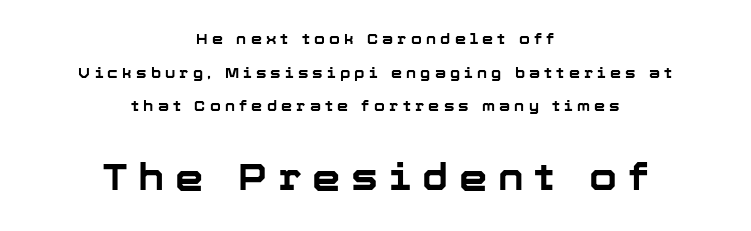
{"serif": "no", "italic": "no", "bold": "yes", "weight": "bold", "width": "normal", "stroke_contrast": "low", "x_height": "medium", "monospaced": "no", "underline": "no", "align": "center", "line_spacing": "loose", "line_spacing_ratio": 2.4, "letter_spacing": "wide", "letter_spacing_em": 0.3, "larger_block": "second", "size_ratio": 2.57, "glyph_px": 36}
